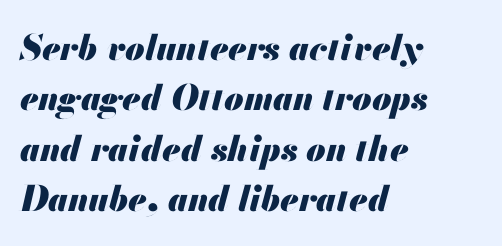
{"italic": "yes", "lean": "right", "slant_degrees": 13, "bold": "yes", "weight": "heavy", "width": "normal", "stroke_contrast": "medium", "x_height": "small", "monospaced": "no", "underline": "no", "align": "left", "line_spacing": "normal", "line_spacing_ratio": 1.44, "letter_spacing": "normal", "letter_spacing_em": 0.0, "glyph_px": 35}
